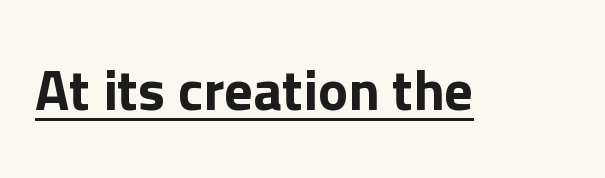
Look at the bottom of the vertical strokes: they stop flat, with no serifs. Spacing verdict: proportional, widths tailored to each character. Nope, not italic — everything's standing straight. The typesetter has applied underlining to the passage shown. In terms of letterspacing, this is plain default setting.
